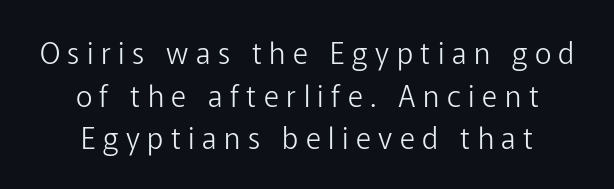
No feet cap the strokes, marking this as sans-serif type. Every stem runs plumb, perpendicular to the baseline. The gap between lines stays unmarked. The typesetter chose a symmetrical, centered arrangement here. The line-height multiplier appears to be the usual default.
